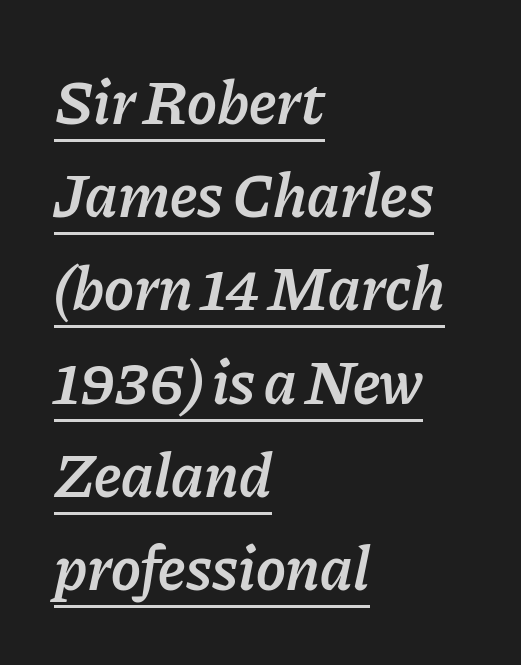
Q: Is the text bold? A: Semi-bold.
Q: Is the text italic (slanted)? A: Yes, it leans right by about 11 degrees.
Q: Is the text underlined? A: Yes.
Q: How is the paragraph aligned? A: Left-aligned.
Q: Is the spacing between letters normal or unusually wide? A: Normal.
Q: Is the spacing between lines tight, normal or loose? A: Normal.
Q: Width (condensed, normal, or wide)? A: Normal.
Q: Stroke contrast? A: Low.
Q: x-height? A: Medium.
Q: Monospaced? A: No.
